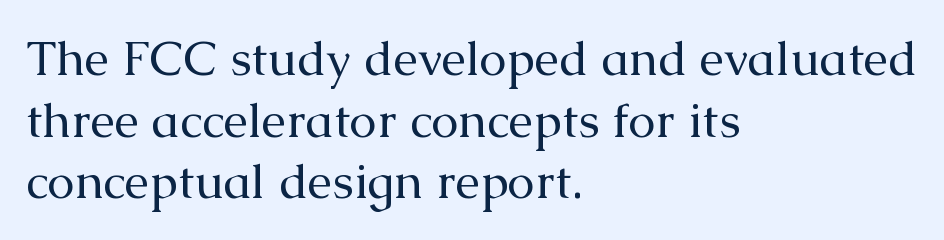
Q: Is the text bold? A: No.
Q: Is the text italic (slanted)? A: No, it is upright.
Q: Is the typeface a serif or a sans-serif typeface? A: Serif.
Q: Is the text underlined? A: No.
Q: How is the paragraph aligned? A: Left-aligned.
Q: Is the spacing between letters normal or unusually wide? A: Normal.
Q: Is the spacing between lines tight, normal or loose? A: Normal.
Q: Width (condensed, normal, or wide)? A: Normal.
Q: Stroke contrast? A: Medium.
Q: x-height? A: Medium.
Q: Monospaced? A: No.
